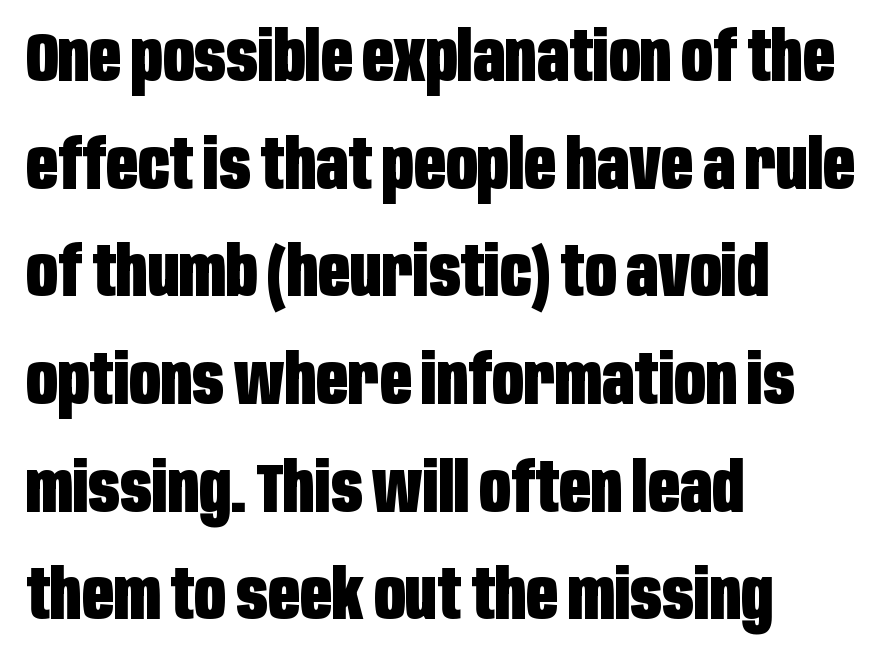
The image shows 69 px heavy, condensed sans-serif type, upright; set left-aligned, normal line spacing (1.56x), normal letter spacing, not underlined; low stroke contrast and a large x-height.
